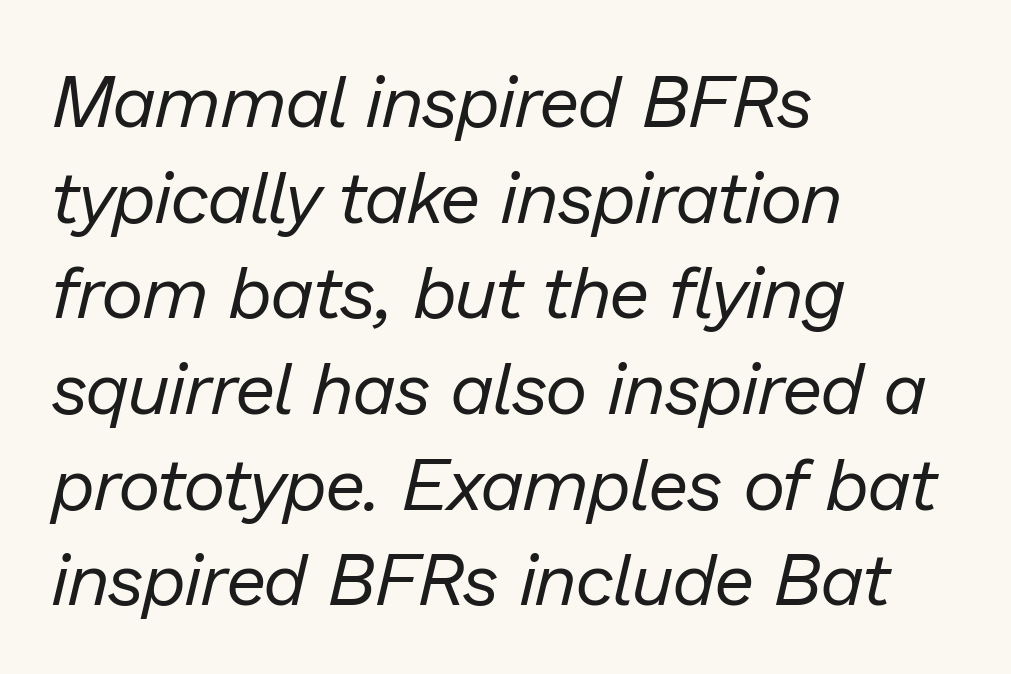
Q: Is the text bold? A: No.
Q: Is the text italic (slanted)? A: Yes, it leans right by about 13 degrees.
Q: Is the text underlined? A: No.
Q: How is the paragraph aligned? A: Left-aligned.
Q: Is the spacing between letters normal or unusually wide? A: Normal.
Q: Is the spacing between lines tight, normal or loose? A: Normal.
Q: Width (condensed, normal, or wide)? A: Normal.
Q: Stroke contrast? A: Low.
Q: x-height? A: Medium.
Q: Monospaced? A: No.
